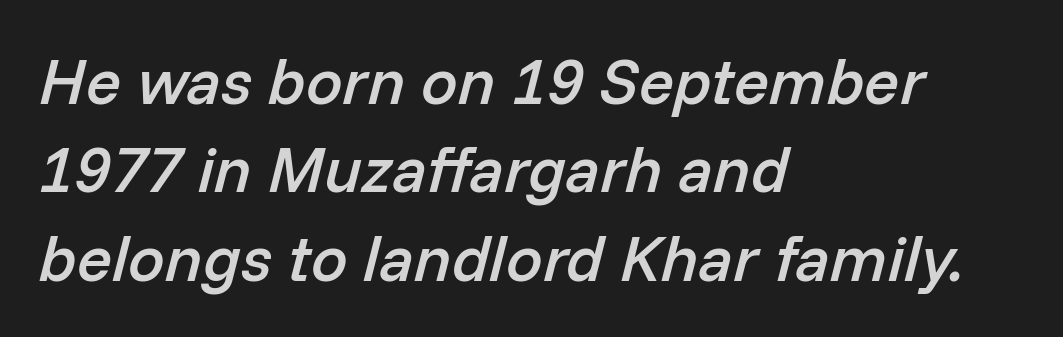
Bare-footed words on every line. The rows are spaced the way most documents space them. Alignment: flush left. The sample has been set in demibold, a notch under bold. These lines are rendered in a variable-pitch font.
